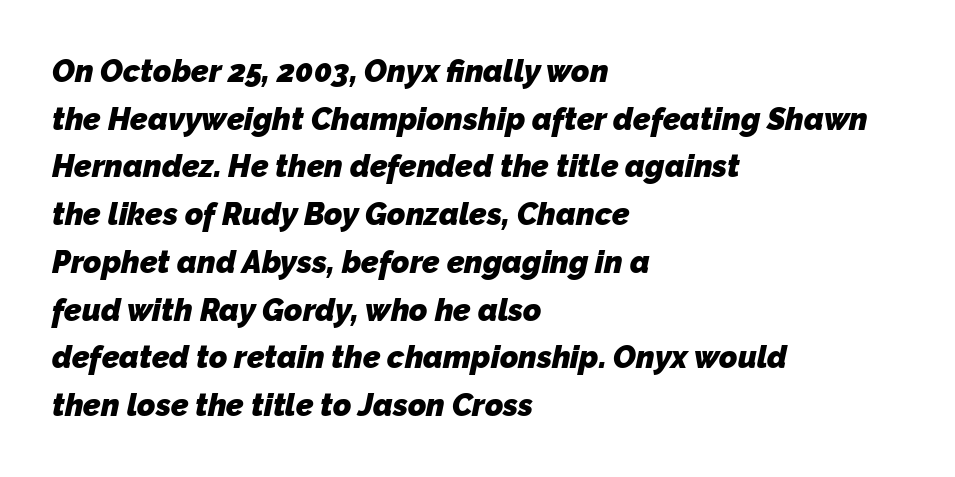
Q: Is the text bold? A: Yes.
Q: Is the typeface a serif or a sans-serif typeface? A: Sans-serif.
Q: Is the text underlined? A: No.
Q: How is the paragraph aligned? A: Left-aligned.
Q: Is the spacing between letters normal or unusually wide? A: Normal.
Q: Is the spacing between lines tight, normal or loose? A: Normal.
Q: Width (condensed, normal, or wide)? A: Normal.
Q: Stroke contrast? A: Low.
Q: x-height? A: Medium.
Q: Monospaced? A: No.
